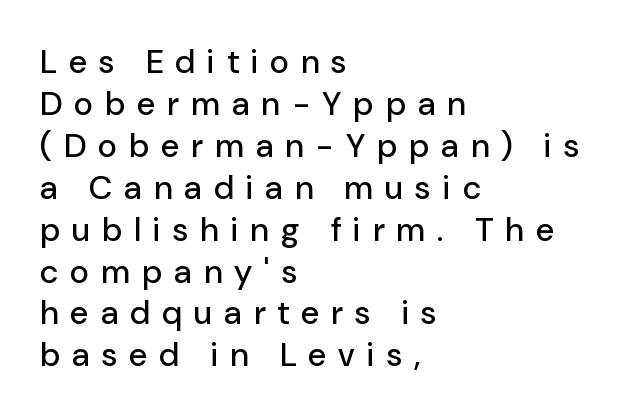
{"serif": "no", "italic": "no", "width": "normal", "stroke_contrast": "low", "x_height": "medium", "monospaced": "no", "underline": "no", "align": "left", "line_spacing": "normal", "line_spacing_ratio": 1.27, "letter_spacing": "wide", "letter_spacing_em": 0.37, "glyph_px": 33}
